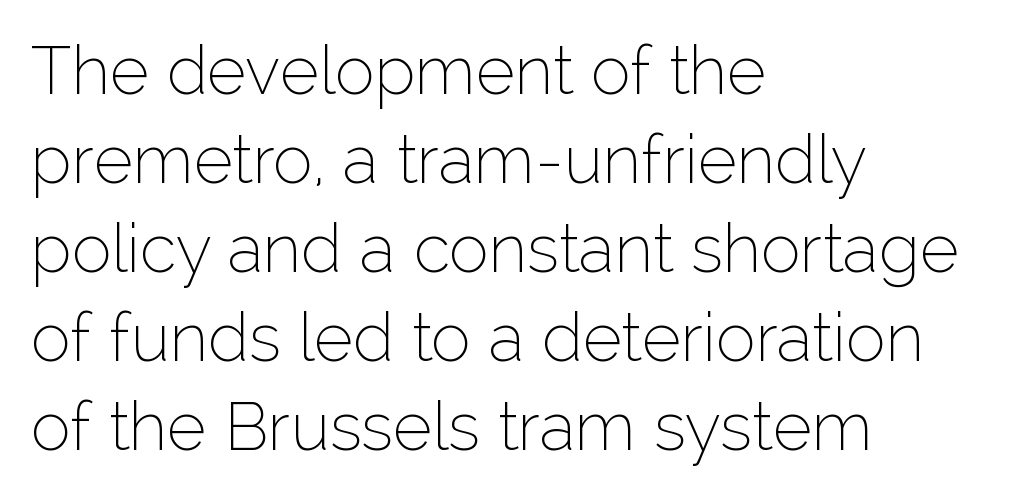
{"serif": "no", "italic": "no", "bold": "no", "weight": "thin", "width": "normal", "stroke_contrast": "low", "x_height": "medium", "monospaced": "no", "underline": "no", "align": "left", "line_spacing": "normal", "line_spacing_ratio": 1.33, "letter_spacing": "normal", "letter_spacing_em": 0.0, "glyph_px": 67}
